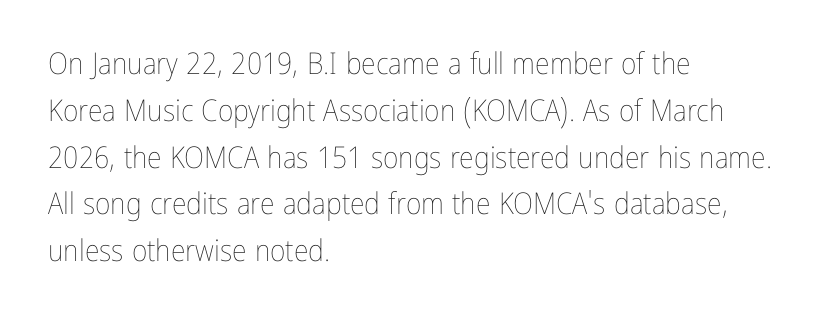
Weight: in the light-to-regular range. The rendering uses a moderate line-height, typical for paragraphs. A typesetter would mark this as roman, not italic. The strip under each line holds only bare page. The letters advance in unequal steps, a hallmark of proportional type.
